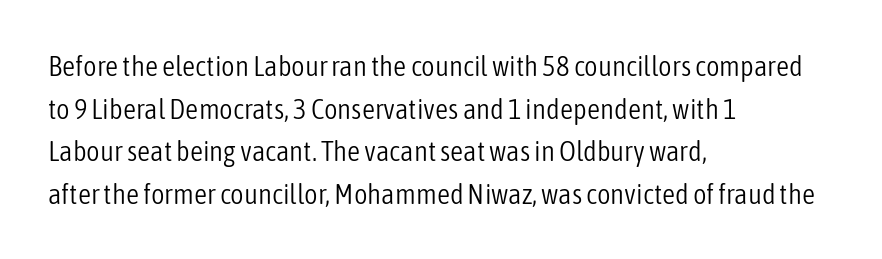
The specimen omits any rule beneath the text block's lines. Layout note: lines flush left. Here the designer chose a conventional face with non-uniform glyph widths. Inter-character spacing is left at the font's built-in metrics. Each letter's strokes conclude bluntly, with no projecting serifs. A roman cut, with each character standing at attention.
